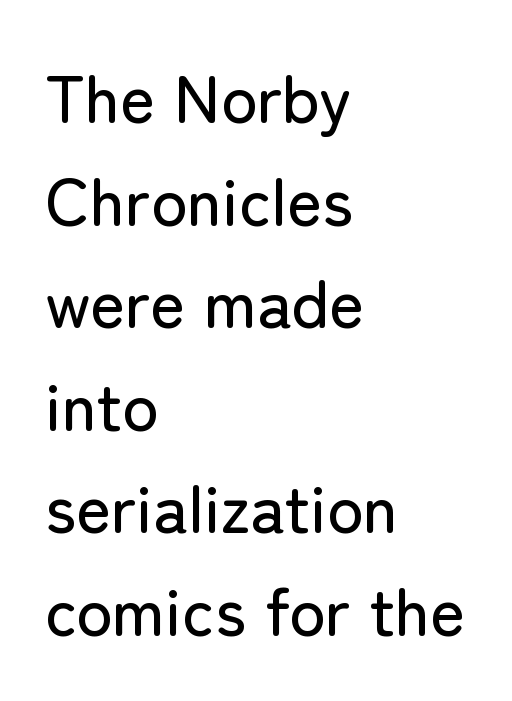
The font's upright variant was chosen for this text. Typographically, this falls in the sans-serif category. The letters sit at their default tracking, neither squeezed nor spread. Honestly, the row spacing looks completely unremarkable. Line beginnings align vertically; line endings do not. The passage shown is typed in a proportional face where columns would drift.
